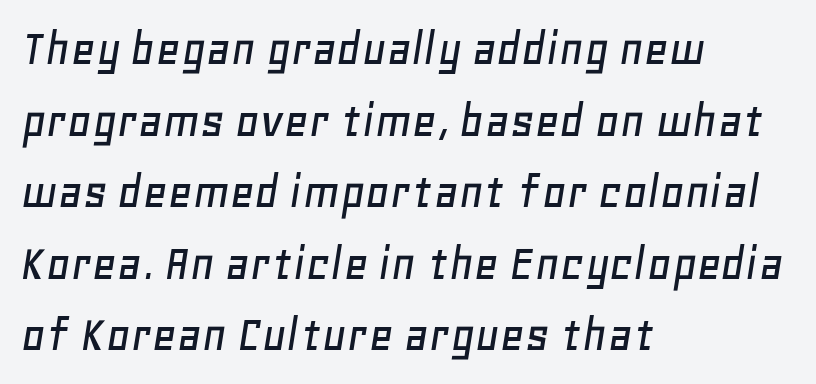
The horizontal fit of the characters is conventional and even. Varying glyph widths throughout — classic text-font behaviour. Caption: multi-line text, flush left, ragged right. In terms of leading, this rendering sits right in the middle. Has an underline been added? It has not. A typesetter would mark this as italic.
